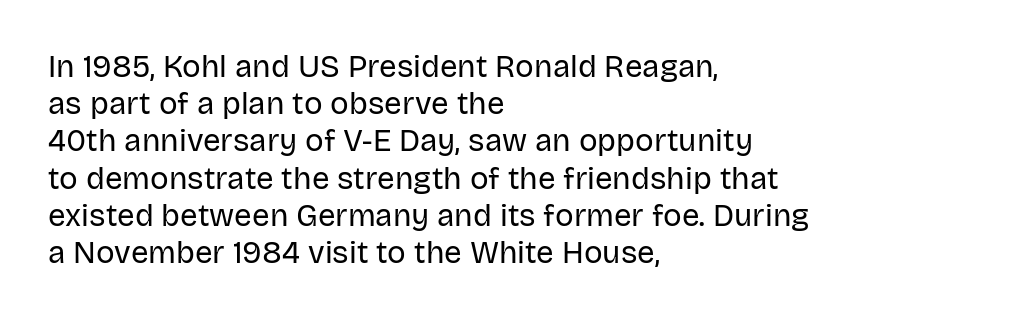
The image shows 31 px regular-weight sans-serif type, upright; set left-aligned, line spacing 1.2x, normal letter spacing, not underlined; low stroke contrast and a large x-height.
